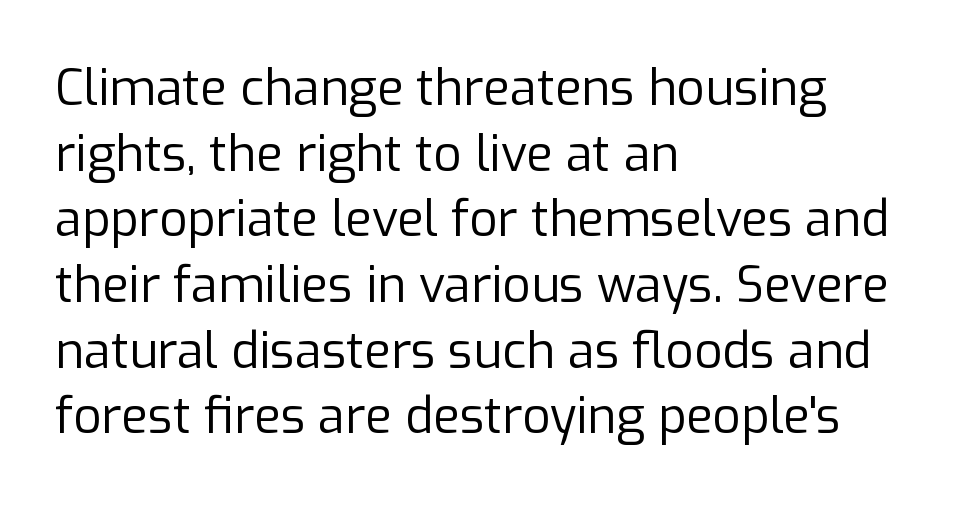
Descenders are the only things crossing below the line. The paragraph has a hard left edge and a soft right edge. The rendering uses natural spacing where letterforms have individual widths. Bold? No — there's no thickening of the strokes.
